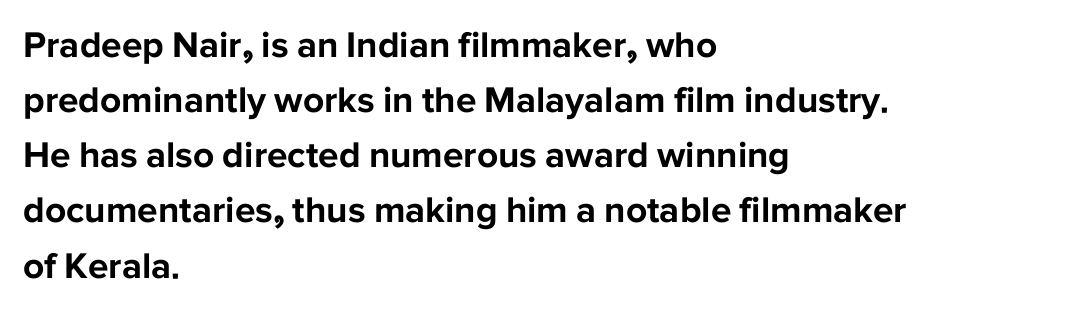
The image shows 37 px bold sans-serif type, upright; set left-aligned, normal line spacing (1.49x), normal letter spacing, not underlined; low stroke contrast and a medium x-height.
